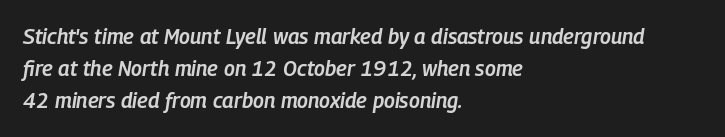
The image shows 21 px text type, italic (leaning right); set left-aligned, normal line spacing (1.53x), normal letter spacing, not underlined.
